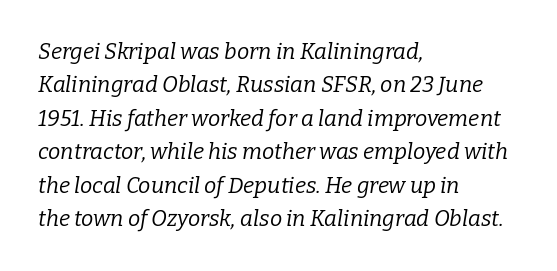
What's the leading like? Ordinary, nothing unusual. Descenders hang freely into open space. This is oblique type, the kind used for emphasis or titles. You could call the tracking neutral — neither tight nor loose. A classic flush-left, rag-right setting is used for this passage. Heft: none added — not bold.
